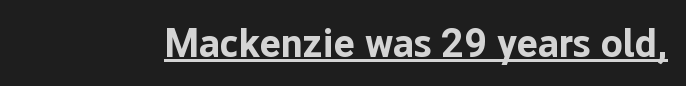
Typographically, this falls in the sans-serif category. Upright lettering throughout. The passage shown is underscored from start to finish. The letters are bold, with thick, heavy strokes. This rendering leaves character spacing at its baseline value. Character widths vary here, with narrow letters taking less room than wide ones.
